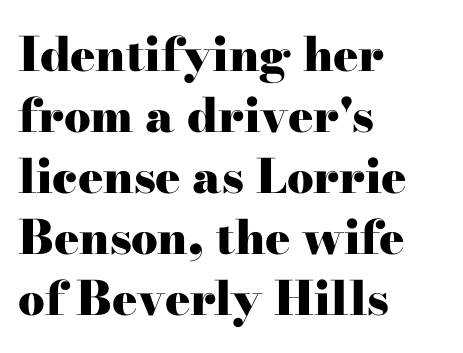
The image shows 47 px heavy, wide serif type, upright; set left-aligned, normal line spacing (1.3x), normal letter spacing, not underlined; high stroke contrast and a small x-height.
